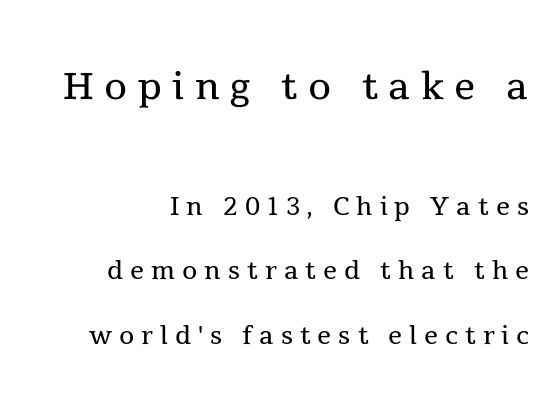
The emphasis by scale lands on block number one, above. The letters advance in unequal steps, a hallmark of proportional type. These lines were composed using upright roman letters. Spacing between characters has been opened up far beyond the box default. Right-aligned paragraph, ragged on the left.
